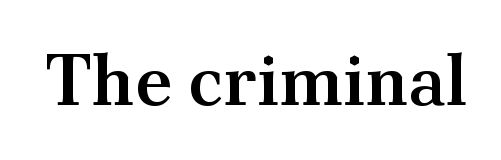
The image shows 72 px semibold serif type, upright; set normal letter spacing, not underlined; medium stroke contrast and a small x-height.
